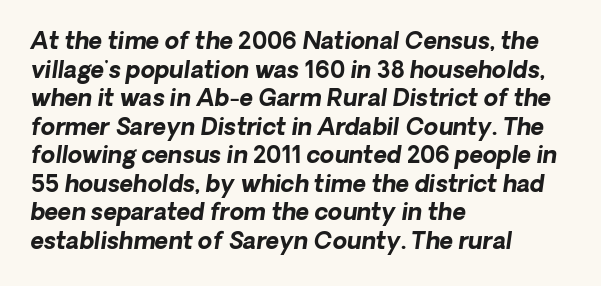
Q: Is the text bold? A: Yes.
Q: Is the text underlined? A: No.
Q: How is the paragraph aligned? A: Left-aligned.
Q: Is the spacing between letters normal or unusually wide? A: Normal.
